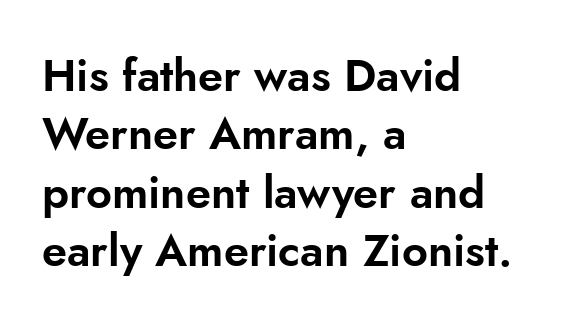
The image shows 45 px sans-serif type, upright; set left-aligned, normal line spacing (1.3x), normal letter spacing, not underlined; low stroke contrast and a small x-height.
